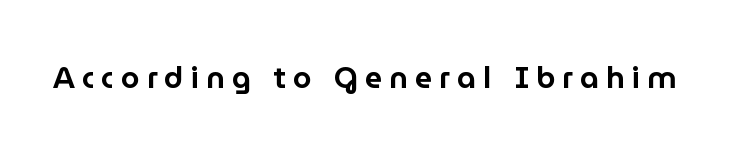
{"serif": "no", "italic": "no", "width": "normal", "stroke_contrast": "low", "x_height": "medium", "monospaced": "no", "underline": "no", "letter_spacing": "wide", "letter_spacing_em": 0.24, "glyph_px": 30}
